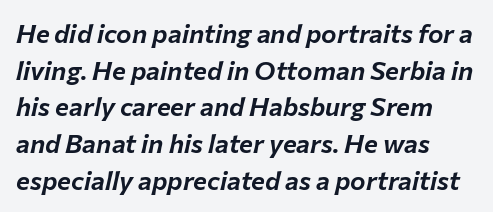
Q: Is the text italic (slanted)? A: Yes, it leans right by about 12 degrees.
Q: Is the text underlined? A: No.
Q: How is the paragraph aligned? A: Left-aligned.
Q: Is the spacing between letters normal or unusually wide? A: Normal.
Q: Is the spacing between lines tight, normal or loose? A: Normal.
